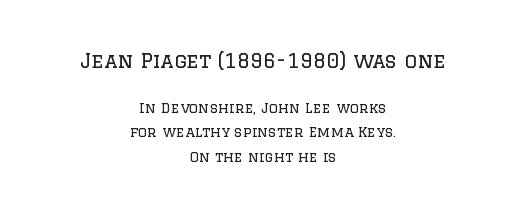
The earlier block is typeset at a bigger size than the later block. The rag falls on both sides of this text block equally. If you drew a line through each stem, it would be perfectly vertical. The characters are drawn with everyday or finer stroke widths. How are the letters spaced? Ordinarily, with no added tracking. Type without underlining.
